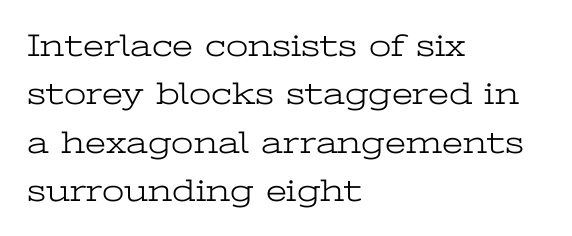
The image shows 32 px light, wide serif type, upright; set left-aligned, normal line spacing (1.51x), normal letter spacing, not underlined; low stroke contrast and a medium x-height.
